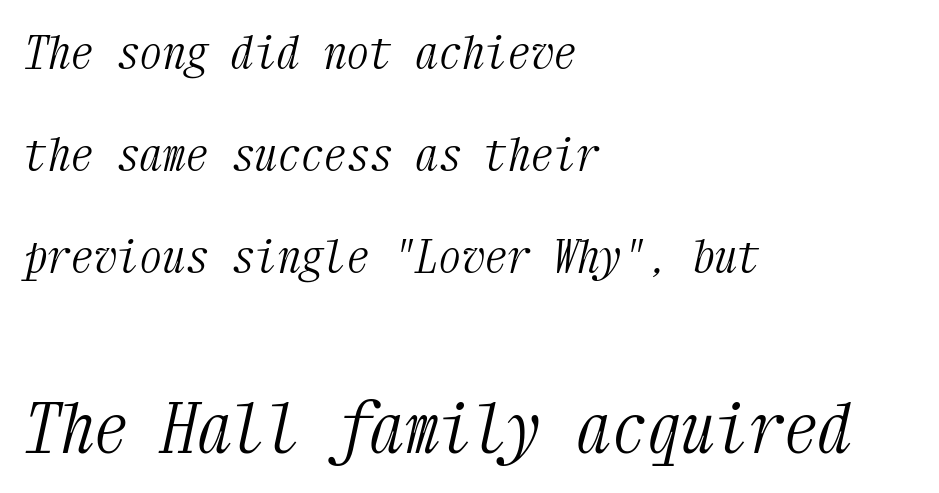
Nobody touched the tracking dial on this one. The passage shown is typed in a monospace face where columns stay perfectly aligned. If you squint, the bottom block still reads clearly — it's the larger of the two. Plain, unruled lines of type. Weight: in the light-to-regular range.
